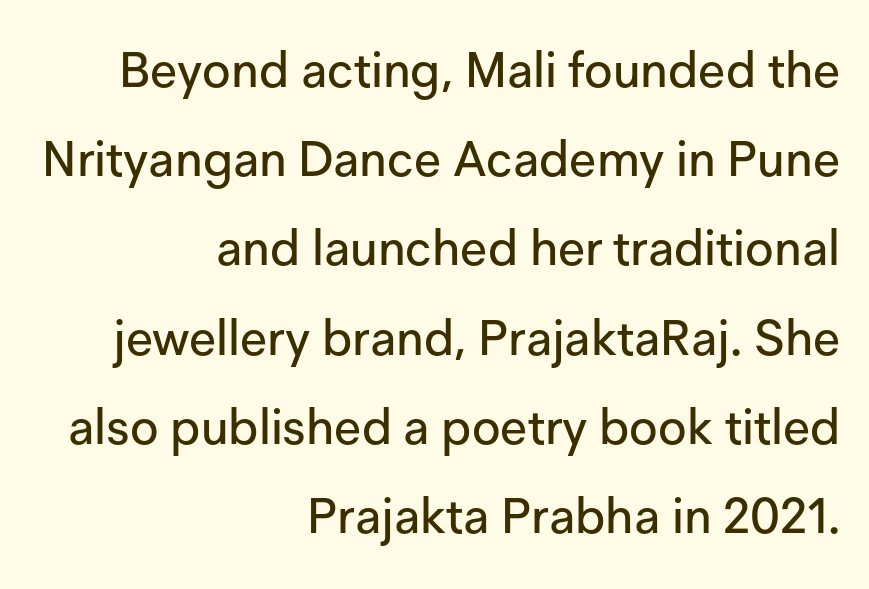
The image shows 49 px sans-serif type, upright; set right-aligned, line spacing 1.82x, normal letter spacing, not underlined; low stroke contrast and a medium x-height.
